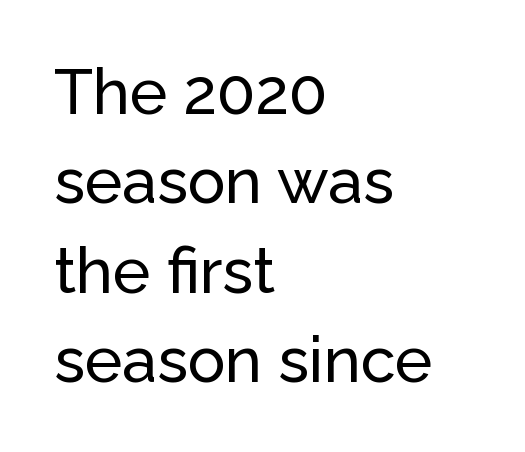
Style check: upright. How would I describe the line gaps? Plain and ordinary. Are there feet on the stems? There aren't — it's a sans. A typesetter would call this zero additional tracking.
